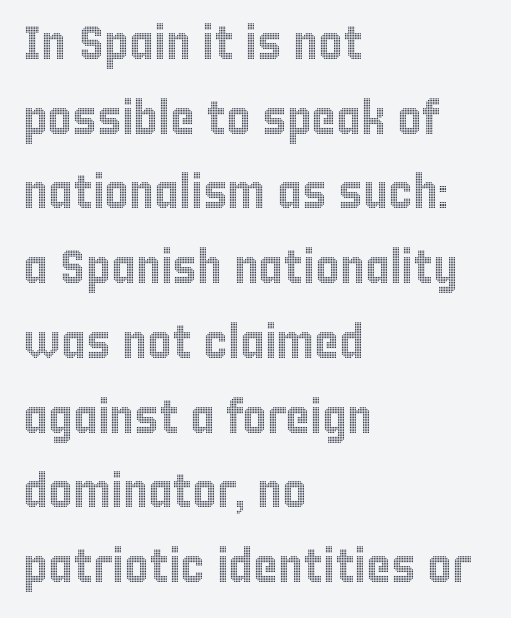
Q: Is the text italic (slanted)? A: No, it is upright.
Q: Is the text underlined? A: No.
Q: How is the paragraph aligned? A: Left-aligned.
Q: Is the spacing between letters normal or unusually wide? A: Normal.
Q: Is the spacing between lines tight, normal or loose? A: Normal.
Q: Width (condensed, normal, or wide)? A: Condensed.
Q: x-height? A: Large.
Q: Monospaced? A: No.
